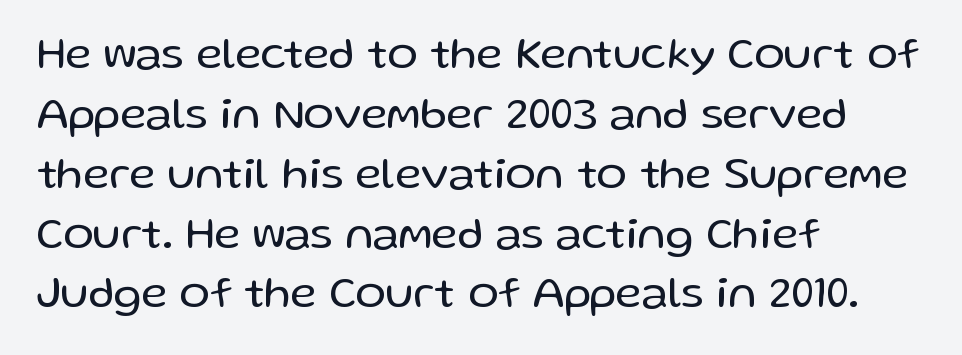
Is the stroke heavy? The answer is a plain regular-or-lighter. Plain, unruled lines of type. A normal amount of white space separates one row of letters from the next. When letters stand straight like this, we call the style roman or upright. Note the varied advance widths — an 'i' is clearly narrower than an 'm'. Line beginnings align vertically; line endings do not.
